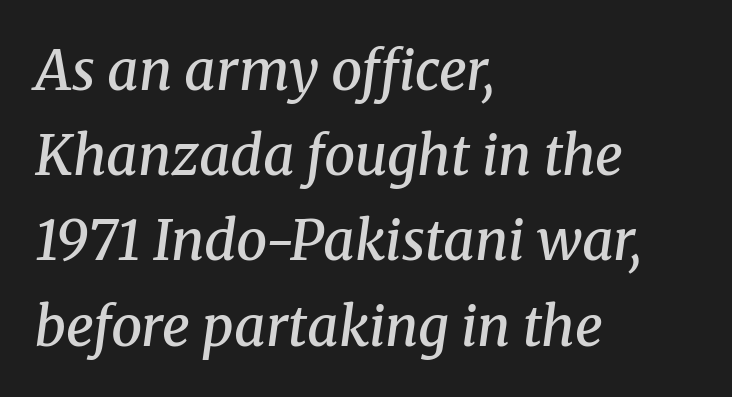
A typesetter would call this proportional, since set widths differ per character. The rendering shows small feet on the letterforms — a serif design. Is the block centered? No — it sits flush against the left margin. When letters slant like this, we call the style italic. The block of text has a typical density, with ordinary space between rows. You could call the tracking neutral — neither tight nor loose.
